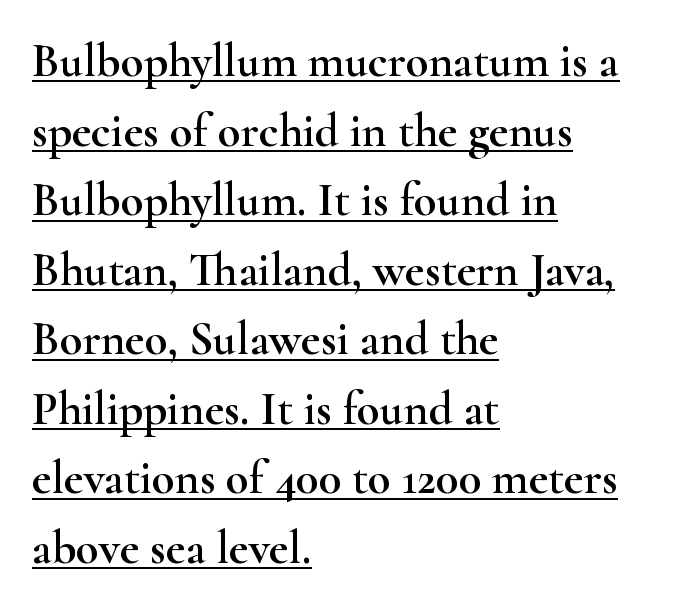
Q: Is the text italic (slanted)? A: No, it is upright.
Q: Is the typeface a serif or a sans-serif typeface? A: Serif.
Q: Is the text underlined? A: Yes.
Q: How is the paragraph aligned? A: Left-aligned.
Q: Is the spacing between letters normal or unusually wide? A: Normal.
Q: Is the spacing between lines tight, normal or loose? A: Normal.
Q: Width (condensed, normal, or wide)? A: Wide.
Q: Stroke contrast? A: High.
Q: x-height? A: Small.
Q: Monospaced? A: No.
